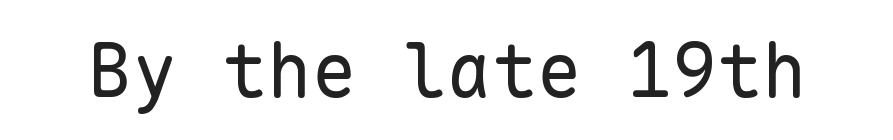
Q: Is the text bold? A: No.
Q: Is the text italic (slanted)? A: No, it is upright.
Q: Is the typeface a serif or a sans-serif typeface? A: Sans-serif.
Q: Is the text underlined? A: No.
Q: Is the spacing between letters normal or unusually wide? A: Normal.
Q: Width (condensed, normal, or wide)? A: Normal.
Q: Stroke contrast? A: Low.
Q: x-height? A: Medium.
Q: Monospaced? A: Yes.
